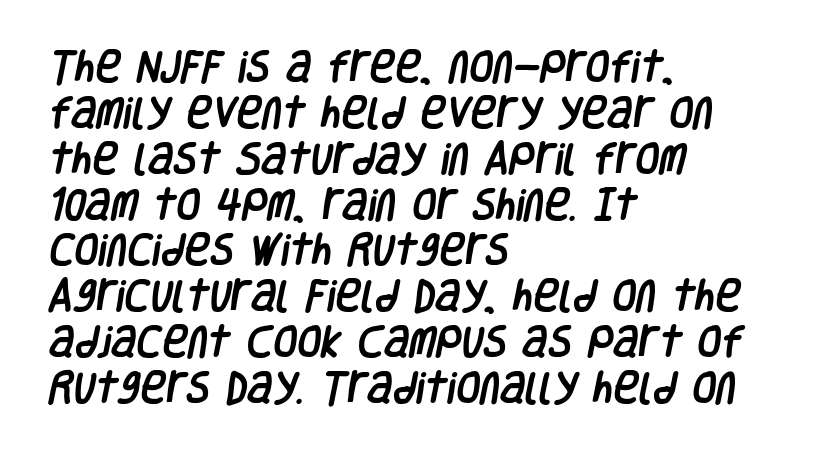
In CSS terms this would be text-align: left. The face used here is rendered with its standard letterfit. The glyphs are unaccompanied by any horizontal stroke below them. Regarding leading, the lines here are spaced in the standard way.
